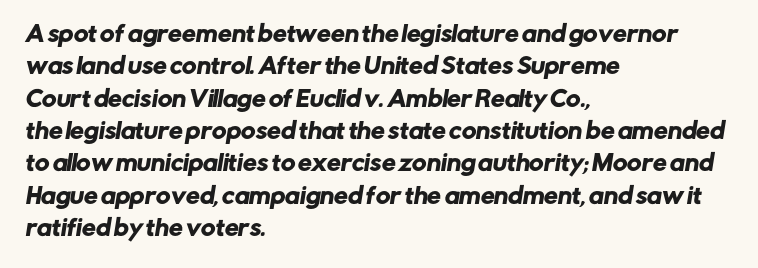
Q: Is the text underlined? A: No.
Q: How is the paragraph aligned? A: Left-aligned.
Q: Is the spacing between letters normal or unusually wide? A: Normal.
Q: Is the spacing between lines tight, normal or loose? A: Normal.
